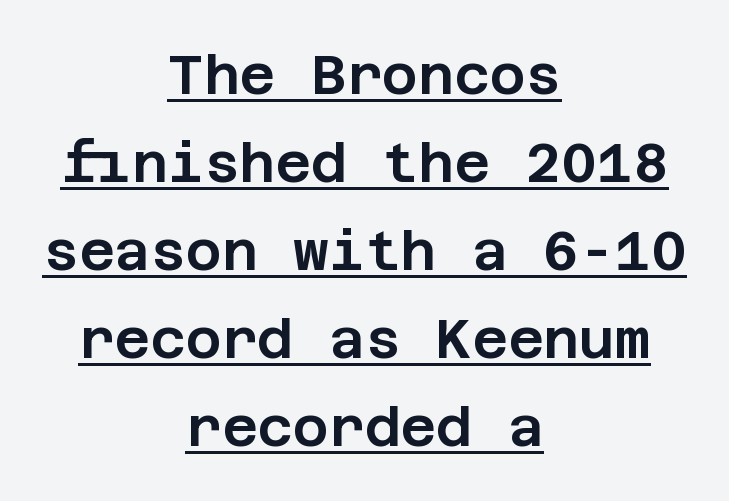
{"serif": "no", "italic": "no", "width": "normal", "stroke_contrast": "low", "x_height": "large", "underline": "yes", "align": "center", "line_spacing": "normal", "line_spacing_ratio": 1.6, "letter_spacing": "normal", "letter_spacing_em": 0.0, "glyph_px": 55}
